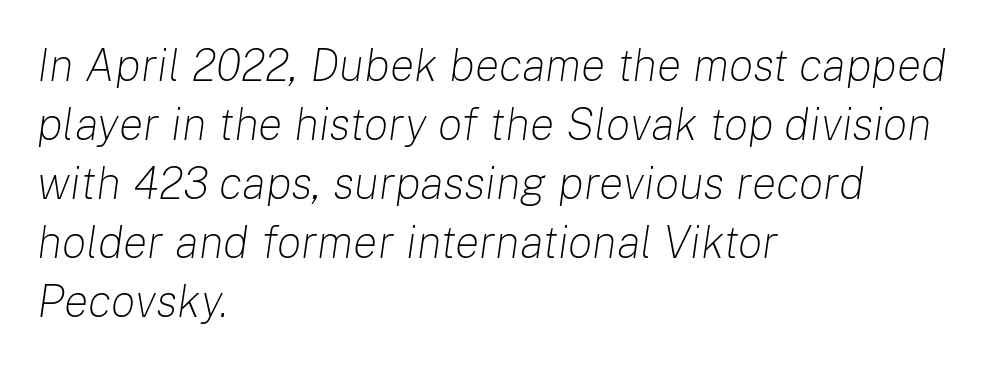
{"italic": "yes", "lean": "right", "slant_degrees": 8, "bold": "no", "weight": "light", "width": "normal", "stroke_contrast": "low", "x_height": "medium", "monospaced": "no", "underline": "no", "align": "left", "line_spacing": "normal", "line_spacing_ratio": 1.28, "letter_spacing": "normal", "letter_spacing_em": 0.0, "glyph_px": 46}
